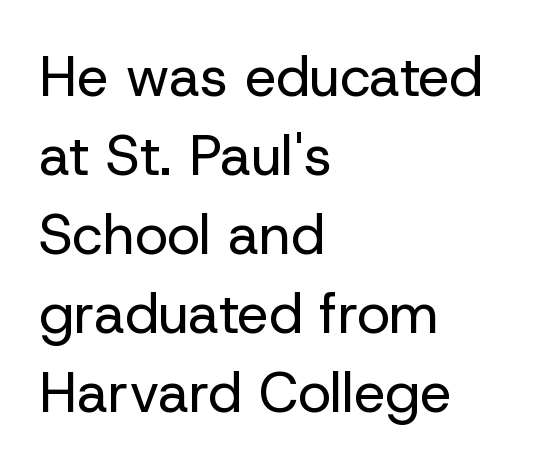
The image shows 56 px regular-weight sans-serif type, upright; set left-aligned, normal line spacing (1.41x), normal letter spacing, not underlined; low stroke contrast and a medium x-height.
